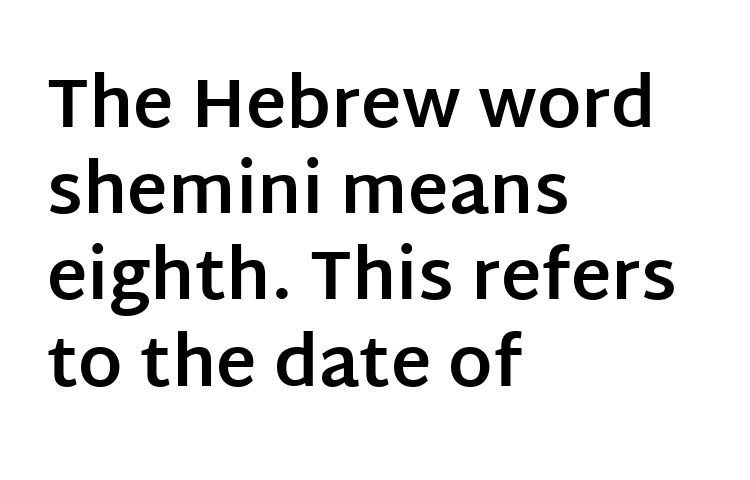
{"serif": "no", "italic": "no", "bold": "yes", "weight": "bold", "width": "normal", "stroke_contrast": "low", "x_height": "large", "monospaced": "no", "underline": "no", "align": "left", "line_spacing": "normal", "line_spacing_ratio": 1.25, "letter_spacing": "normal", "letter_spacing_em": 0.0, "glyph_px": 69}
